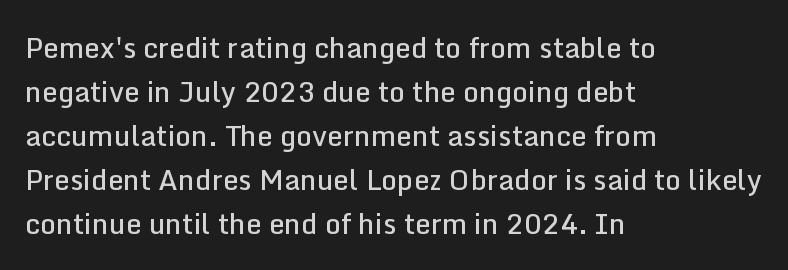
The rendering uses a semibold face; strokes are thickened but not to full bold. Each word holds together tightly as a unit, with standard inter-letter gaps. One glance says typical: line gaps are just what's usual. Casual observation: everything's shoved over to the left.
